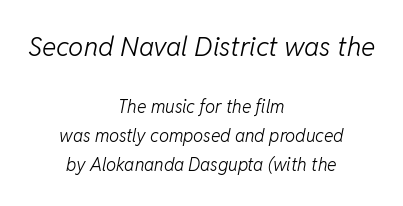
{"italic": "yes", "lean": "right", "slant_degrees": 11, "bold": "no", "underline": "no", "align": "center", "line_spacing": "normal", "line_spacing_ratio": 1.63, "letter_spacing": "normal", "letter_spacing_em": 0.0, "larger_block": "first", "size_ratio": 1.5, "glyph_px": 27}
